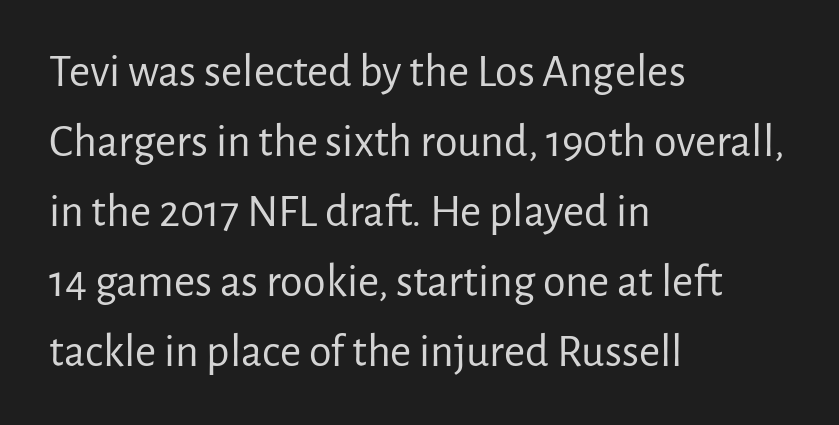
The space directly below the letters is spotless. These lines sit exactly where default settings would place them. Casual observation: everything's shoved over to the left. The tracking reads as untouched default to a designer's eye. Varying glyph widths throughout — classic text-font behaviour.
